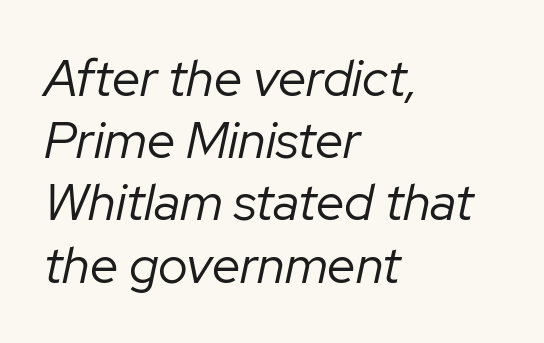
The image shows 51 px regular-weight type, italic (leaning right); set left-aligned, line spacing 1.22x, normal letter spacing, not underlined; low stroke contrast and a medium x-height.
